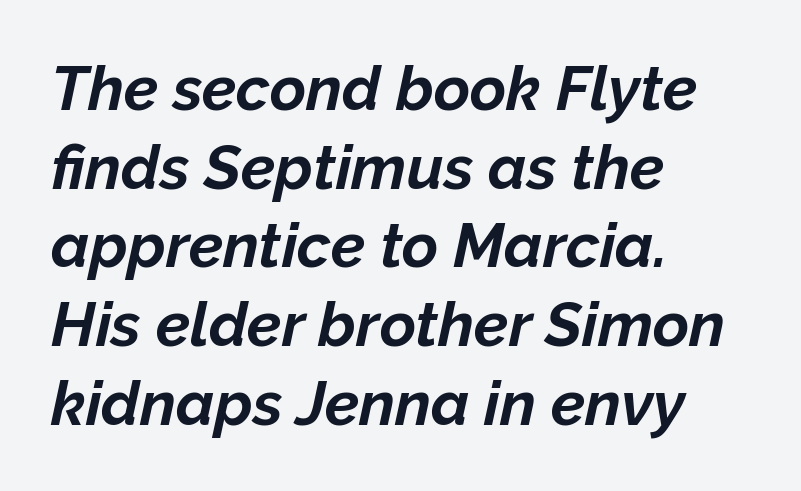
Q: Is the text bold? A: Yes.
Q: Is the text italic (slanted)? A: Yes, it leans right by about 12 degrees.
Q: Is the text underlined? A: No.
Q: How is the paragraph aligned? A: Left-aligned.
Q: Is the spacing between letters normal or unusually wide? A: Normal.
Q: Is the spacing between lines tight, normal or loose? A: Normal.
Q: Width (condensed, normal, or wide)? A: Normal.
Q: Stroke contrast? A: Low.
Q: x-height? A: Medium.
Q: Monospaced? A: No.
